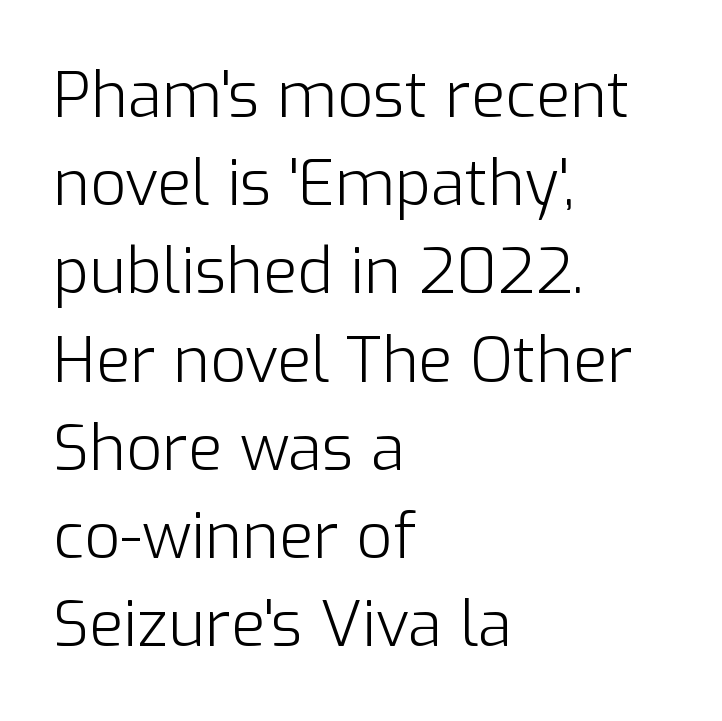
The image shows 63 px light sans-serif type, upright; set left-aligned, normal line spacing (1.4x), normal letter spacing, not underlined; low stroke contrast and a medium x-height.
